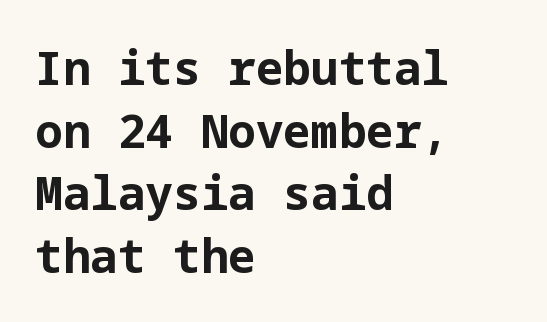
The image shows 46 px bold sans-serif type, upright; set left-aligned, normal line spacing (1.36x), normal letter spacing, not underlined; low stroke contrast and a medium x-height.
